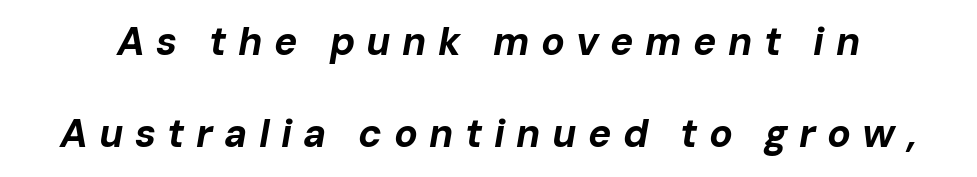
Students, note that the glyphs here are deliberately spaced far apart. The zone under the glyphs is completely vacant. The face used here has the dense, thick strokes of a bold. The block of text is sparse from top to bottom, with ample space between rows.
